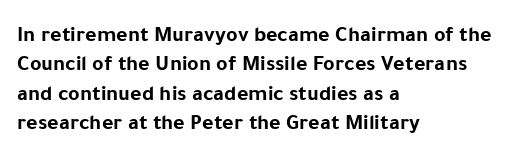
The image shows 22 px bold type, upright; set left-aligned, normal line spacing (1.34x), normal letter spacing, not underlined.
